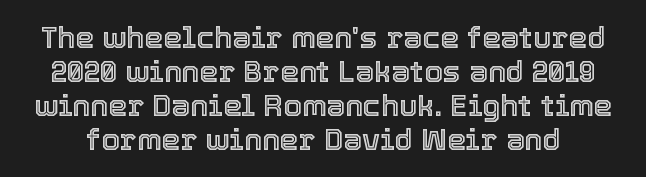
{"italic": "no", "width": "normal", "x_height": "medium", "monospaced": "no", "underline": "no", "line_spacing": "tight", "line_spacing_ratio": 1.13, "letter_spacing": "normal", "letter_spacing_em": 0.0, "glyph_px": 30}
